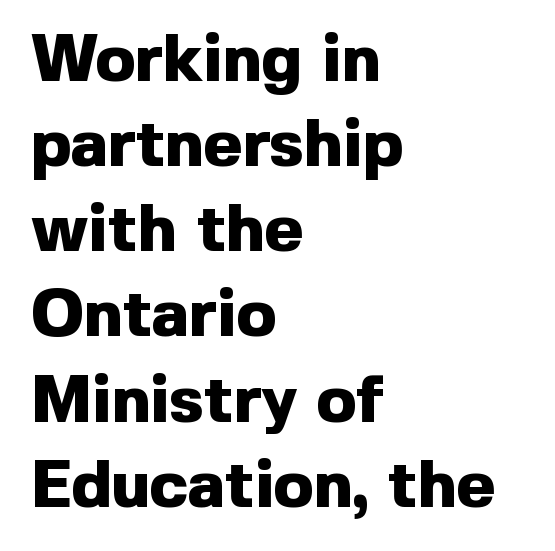
Q: Is the text bold? A: Yes.
Q: Is the text italic (slanted)? A: No, it is upright.
Q: Is the typeface a serif or a sans-serif typeface? A: Sans-serif.
Q: Is the text underlined? A: No.
Q: How is the paragraph aligned? A: Left-aligned.
Q: Is the spacing between letters normal or unusually wide? A: Normal.
Q: Is the spacing between lines tight, normal or loose? A: Normal.
Q: Width (condensed, normal, or wide)? A: Normal.
Q: x-height? A: Medium.
Q: Monospaced? A: No.
